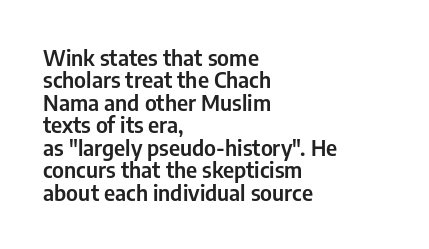
The setting favours the left margin, as ordinary paragraphs usually do. Observe the ordinary spacing: letters are neighbours, not strangers. Designer's note — italics off, roman on. In terms of leading, this rendering errs on the cramped side. The area under the type is left untouched.
